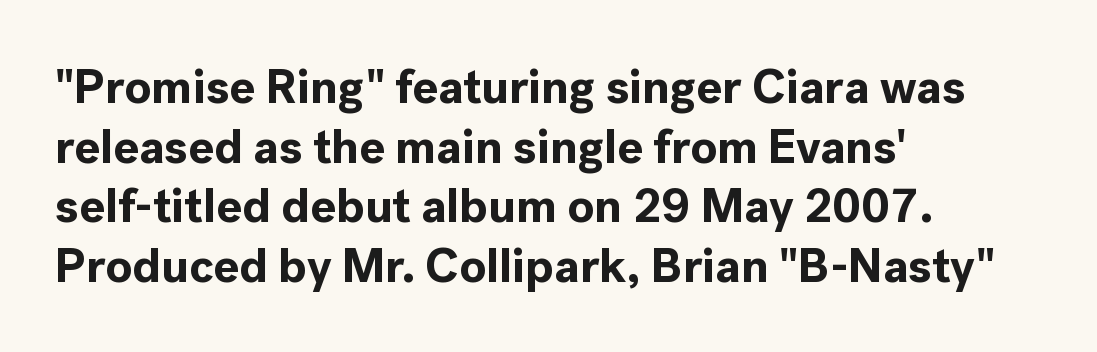
Posture: vertical. Is this a fixed-width face? No — the glyphs have proportional, varying widths. Look at the bottom of the vertical strokes: they stop flat, with no serifs. Does the weight exceed regular? Yes, all the way to bold. The words here are not underlined.
